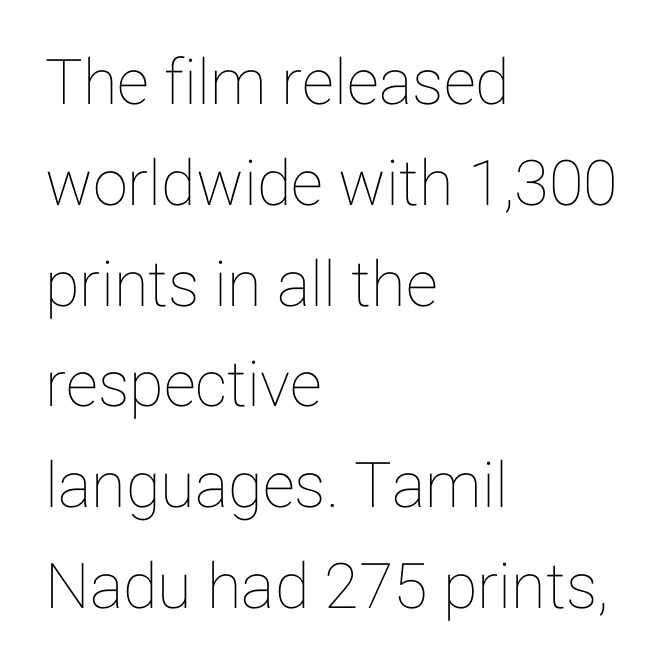
When letters stand straight like this, we call the style roman or upright. How are the letters spaced? Ordinarily, with no added tracking. The setting favours the left margin, as ordinary paragraphs usually do. How would I describe the line gaps? Plain and ordinary. Here the designer chose a conventional face with non-uniform glyph widths. A clean baseline with only descenders dipping below it.
